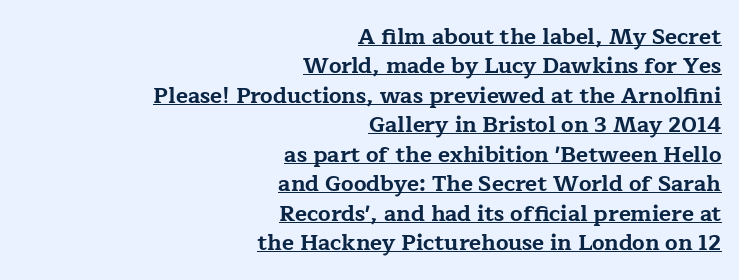
The axis of the letterforms is exactly vertical. Casual observation: everything's shoved over to the right. Rows of type keep a routine distance in the vertical direction. The passage shown is underscored from start to finish. Tracking here is standard; glyphs follow each other at the usual distance.
